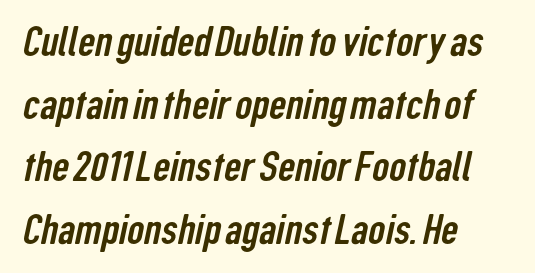
{"serif": "no", "width": "condensed", "stroke_contrast": "low", "x_height": "medium", "monospaced": "no", "underline": "no", "align": "left", "line_spacing": "normal", "line_spacing_ratio": 1.49, "letter_spacing": "normal", "letter_spacing_em": 0.0, "glyph_px": 42}
